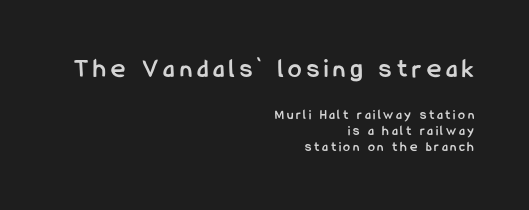
{"italic": "no", "bold": "yes", "underline": "no", "align": "right", "line_spacing": "tight", "line_spacing_ratio": 1.14, "larger_block": "first", "size_ratio": 1.93, "glyph_px": 27}
